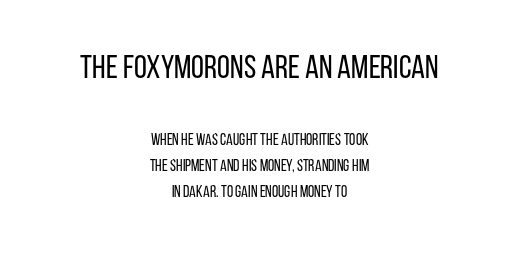
{"serif": "no", "italic": "no", "bold": "no", "weight": "regular", "width": "condensed", "stroke_contrast": "low", "x_height": "large", "monospaced": "no", "underline": "no", "align": "center", "line_spacing": "normal", "line_spacing_ratio": 1.62, "letter_spacing": "normal", "letter_spacing_em": 0.0, "larger_block": "first", "size_ratio": 2.06, "glyph_px": 33}
